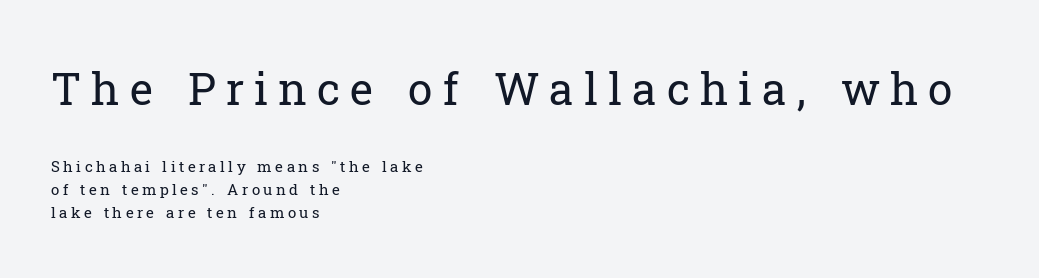
Q: Is the text bold? A: No.
Q: Is the text italic (slanted)? A: No, it is upright.
Q: Is the typeface a serif or a sans-serif typeface? A: Serif.
Q: Is the text underlined? A: No.
Q: How is the paragraph aligned? A: Left-aligned.
Q: Is the spacing between letters normal or unusually wide? A: Unusually wide.
Q: Is the spacing between lines tight, normal or loose? A: Normal.
Q: Which block of text is set in a larger size, the first (top) or the second (bottom)? A: The first (top) one.
Q: Width (condensed, normal, or wide)? A: Normal.
Q: Stroke contrast? A: Low.
Q: x-height? A: Medium.
Q: Monospaced? A: No.
